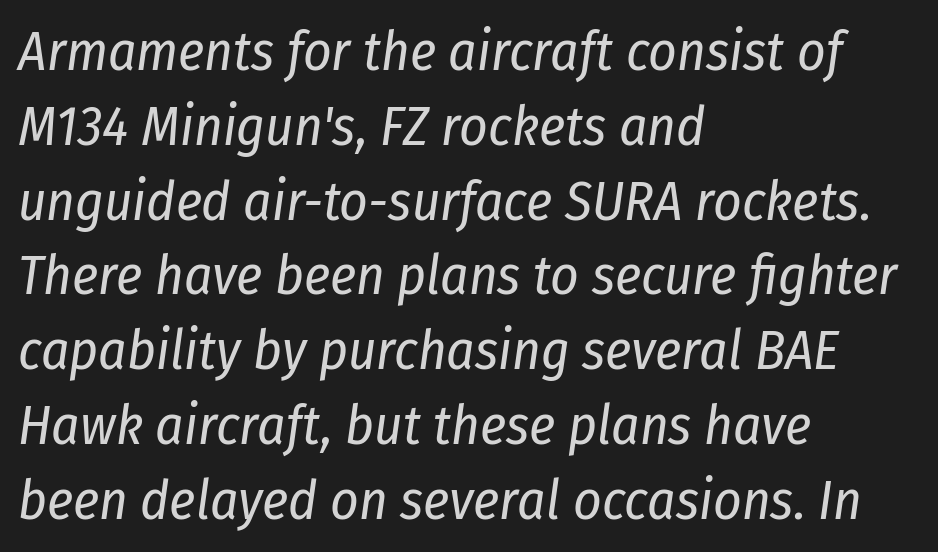
Q: Is the text bold? A: No.
Q: Is the text italic (slanted)? A: Yes, it leans right by about 8 degrees.
Q: Is the text underlined? A: No.
Q: How is the paragraph aligned? A: Left-aligned.
Q: Is the spacing between letters normal or unusually wide? A: Normal.
Q: Is the spacing between lines tight, normal or loose? A: Normal.
Q: Width (condensed, normal, or wide)? A: Condensed.
Q: Stroke contrast? A: Low.
Q: x-height? A: Medium.
Q: Monospaced? A: No.
